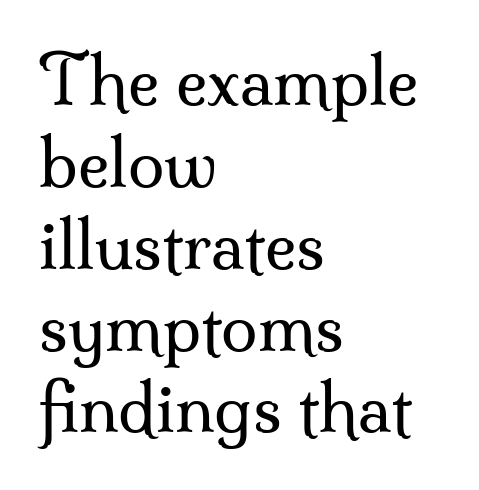
The image shows 66 px regular-weight serif type, upright; set left-aligned, line spacing 1.24x, normal letter spacing, not underlined; medium stroke contrast and a small x-height.
